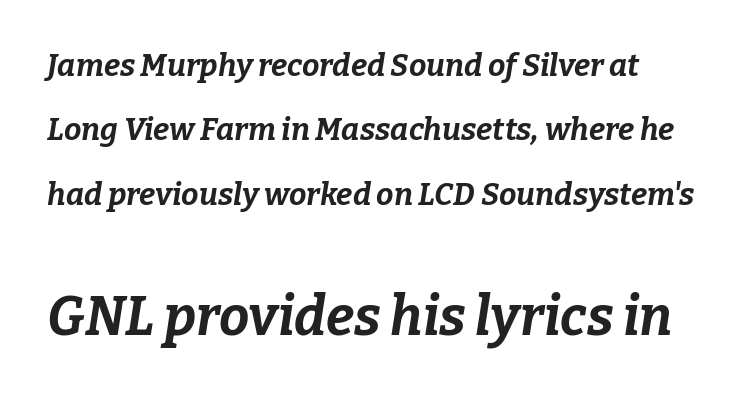
{"italic": "yes", "lean": "right", "slant_degrees": 9, "bold": "yes", "weight": "bold", "width": "normal", "stroke_contrast": "low", "x_height": "medium", "monospaced": "no", "underline": "no", "align": "left", "line_spacing": "loose", "line_spacing_ratio": 2.08, "letter_spacing": "normal", "letter_spacing_em": 0.0, "larger_block": "second", "size_ratio": 1.74, "glyph_px": 54}
